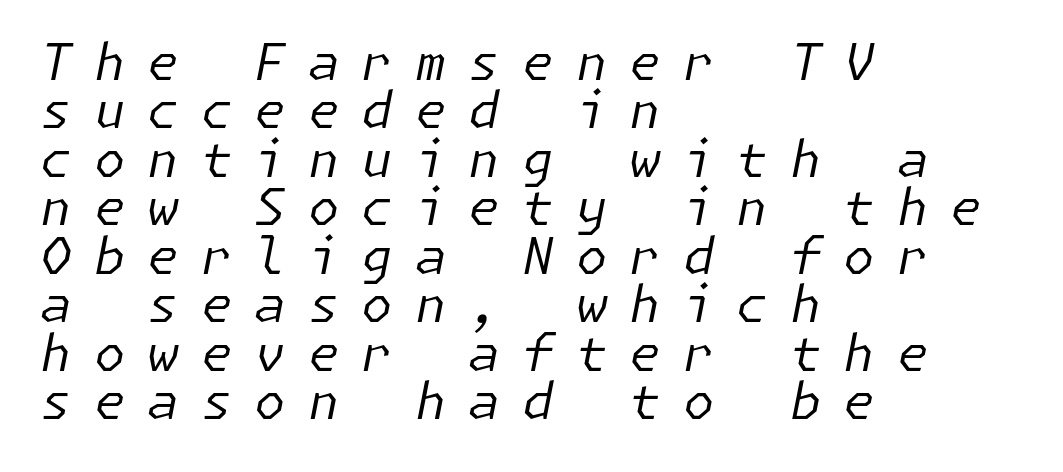
Q: Is the text bold? A: No.
Q: Is the text italic (slanted)? A: Yes, it leans right by about 11 degrees.
Q: Is the text underlined? A: No.
Q: How is the paragraph aligned? A: Left-aligned.
Q: Is the spacing between letters normal or unusually wide? A: Unusually wide.
Q: Is the spacing between lines tight, normal or loose? A: Tight.
Q: Width (condensed, normal, or wide)? A: Normal.
Q: Stroke contrast? A: Low.
Q: x-height? A: Medium.
